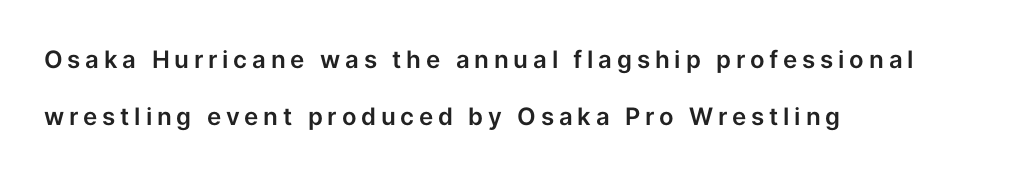
The image shows 24 px text type, upright; set left-aligned, loose line spacing (2.38x), unusually wide letter spacing (+0.2 em), not underlined.
